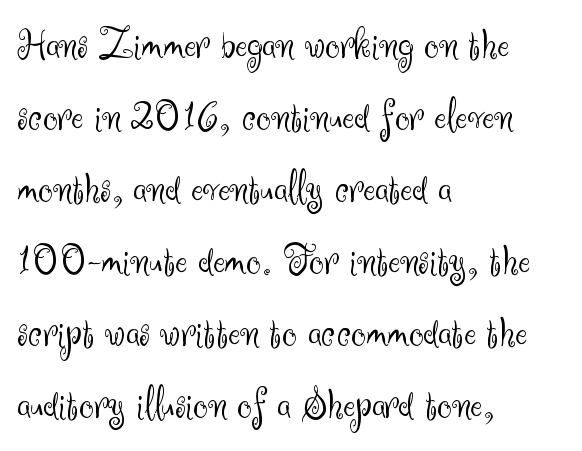
{"serif": "no", "italic": "no", "bold": "no", "weight": "light", "width": "normal", "stroke_contrast": "medium", "x_height": "small", "monospaced": "no", "underline": "no", "align": "left", "line_spacing": "normal", "line_spacing_ratio": 1.6, "letter_spacing": "normal", "letter_spacing_em": 0.0, "glyph_px": 45}
